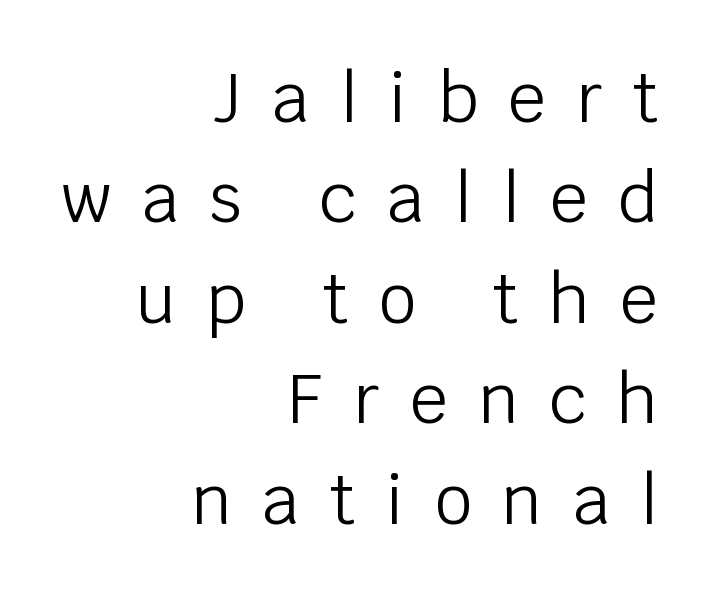
{"serif": "no", "italic": "no", "bold": "no", "weight": "light", "width": "normal", "stroke_contrast": "low", "x_height": "large", "monospaced": "no", "underline": "no", "align": "right", "line_spacing": "normal", "line_spacing_ratio": 1.5, "letter_spacing": "wide", "letter_spacing_em": 0.45, "glyph_px": 67}
